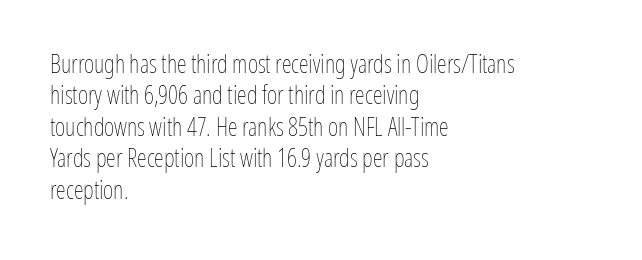
No letter is thick-stroked: the sample isn't bold. This is roman type, the default non-slanted kind. One glance says typical: line gaps are just what's usual. Plain, unruled lines of type. This sample is left-justified, so line endings fall wherever the words run out.
